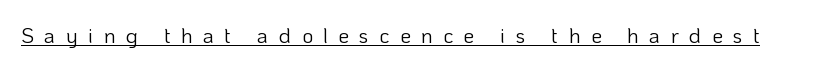
Designer's note — italics off, roman on. Observe the wide spacing: letters keep a clear distance from each other. Stems and bowls with no extra thickness — not bold. Caption: lettering with a line underneath.
